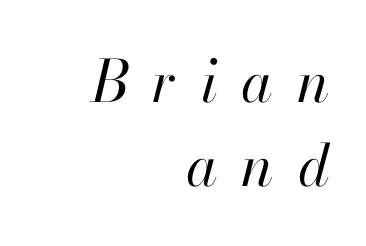
Which margin do the lines hug? The right one — the left edge is uneven. There's an unmistakable incline to the writing here. You could not count columns in this text — the font is proportionally spaced. The passage shown has open, widely tracked lettering throughout. The rendering uses a moderate line-height, typical for paragraphs.
